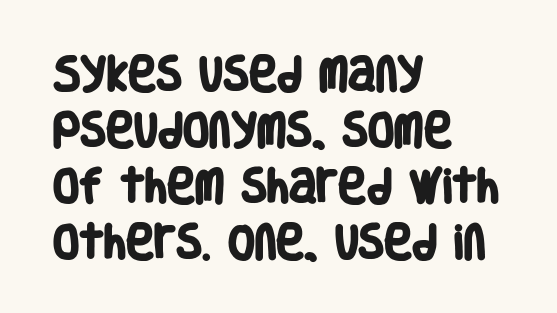
The passage shown is typed in a proportional face where columns would drift. Has an underline been added? It has not. Pretty heavy lettering here — definitely bold. Baseline-to-baseline distance is the conventional proportion of letter height.
